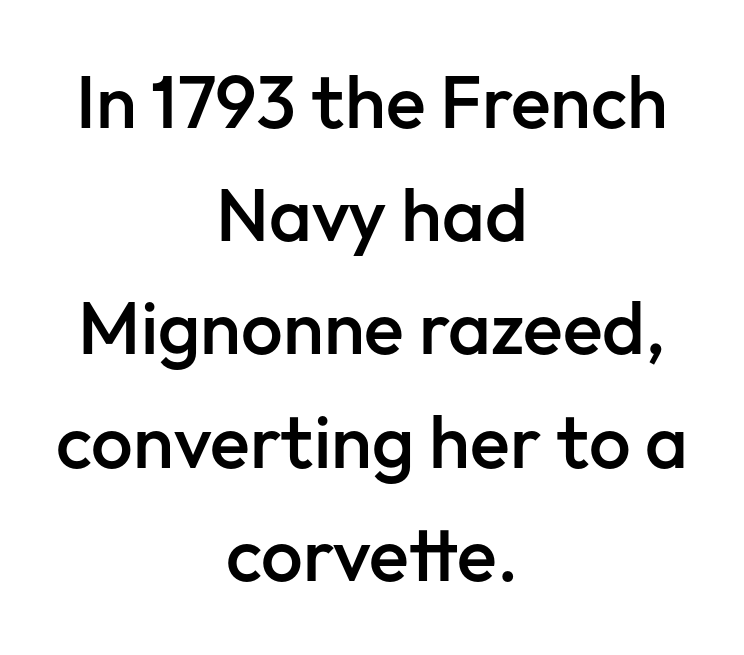
Regarding leading, the lines here are spaced in the standard way. A semibold gives these letters moderate extra thickness, short of bold. Nobody touched the tracking dial on this one. The lines in this sample share a center point and differ in where they start and stop. If you drew a line through each stem, it would be perfectly vertical.
